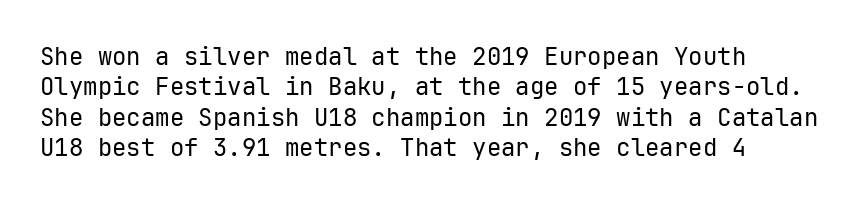
The image shows 24 px text type, upright; set normal line spacing (1.27x), normal letter spacing, not underlined.
